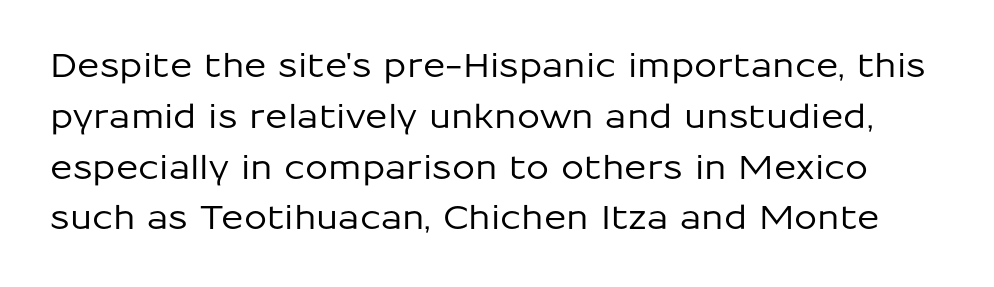
Lines of text with bare space underneath. Proportional: the letters do not fall into vertical columns. The typeface chosen for these lines omits serifs. These lines keep a tight, regular rhythm from letter to letter. The specimen reads as upright at a glance.
